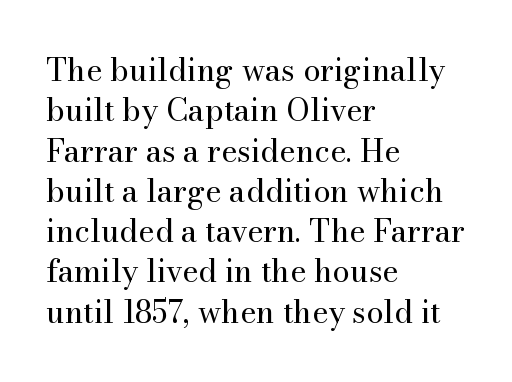
The image shows 31 px regular-weight serif type, upright; set left-aligned, normal line spacing (1.3x), normal letter spacing, not underlined; medium stroke contrast and a small x-height.
